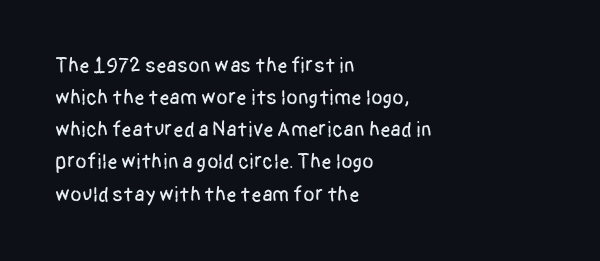
Layout note: lines flush left. The string is rendered with underlining switched off. The line texture is even and compact thanks to regular tracking. A roman cut, with each character standing at attention. The space between consecutive lines is moderate.
